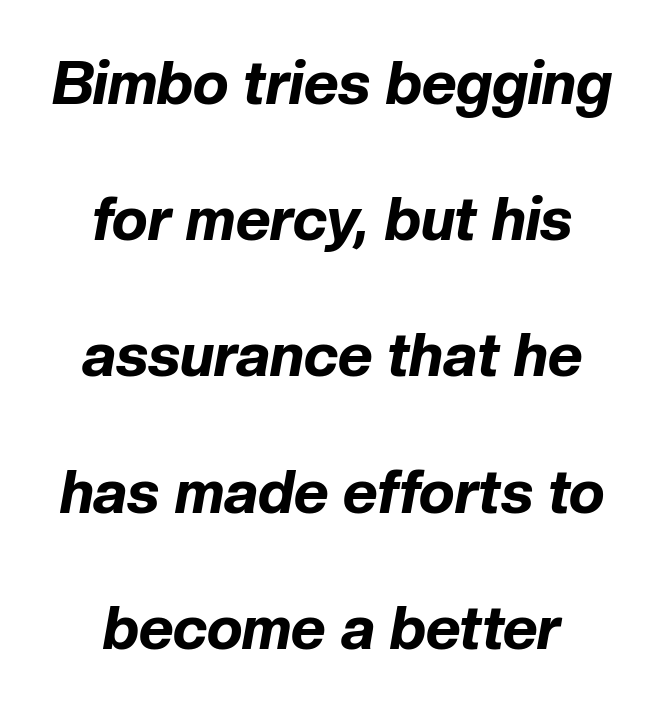
The image shows 60 px bold type, italic (leaning right); set centered, loose line spacing (2.27x), normal letter spacing, not underlined; low stroke contrast and a medium x-height.
